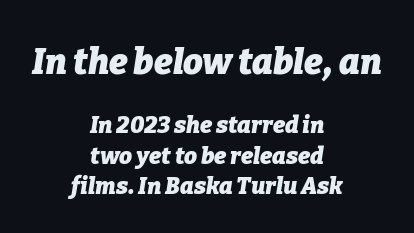
The image shows 35 px heavy type, italic (leaning right); set centered, normal line spacing (1.32x), normal letter spacing, not underlined; the first (top) block is 1.52x larger; low stroke contrast and a medium x-height.
